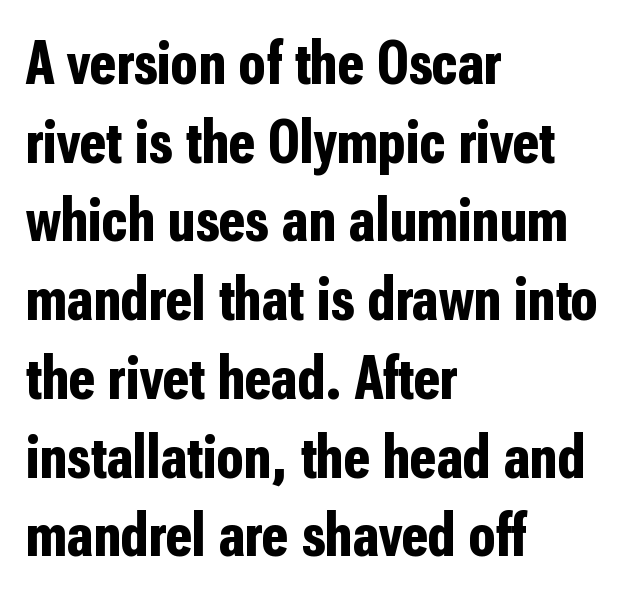
{"serif": "no", "italic": "no", "bold": "yes", "weight": "bold", "width": "condensed", "stroke_contrast": "low", "x_height": "medium", "monospaced": "no", "underline": "no", "align": "left", "line_spacing": "normal", "line_spacing_ratio": 1.27, "letter_spacing": "normal", "letter_spacing_em": 0.0, "glyph_px": 62}
